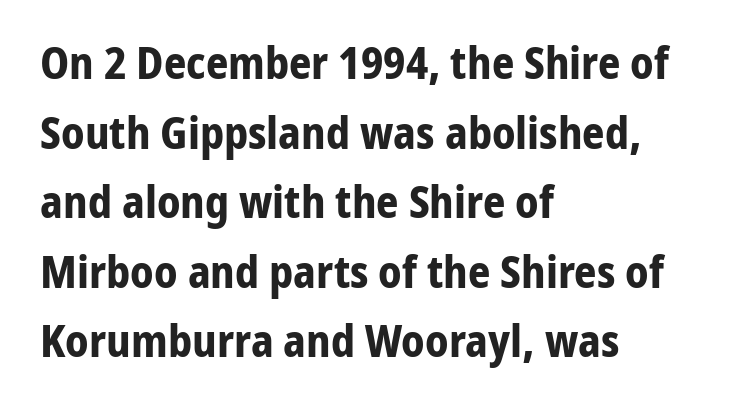
{"serif": "no", "italic": "no", "bold": "yes", "weight": "bold", "width": "normal", "stroke_contrast": "low", "x_height": "medium", "monospaced": "no", "underline": "no", "align": "left", "line_spacing": "normal", "line_spacing_ratio": 1.58, "letter_spacing": "normal", "letter_spacing_em": 0.0, "glyph_px": 44}
